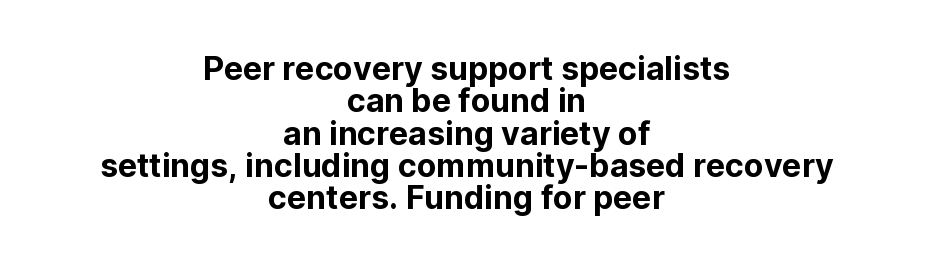
The image shows 32 px sans-serif type, upright; set centered, tight line spacing (1.01x), normal letter spacing, not underlined; low stroke contrast and a medium x-height.
